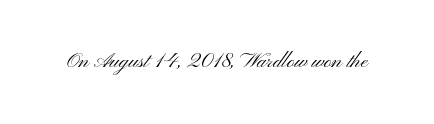
Q: Is the text bold? A: No.
Q: Is the text italic (slanted)? A: Yes.
Q: Is the text underlined? A: No.
Q: Is the spacing between letters normal or unusually wide? A: Normal.
